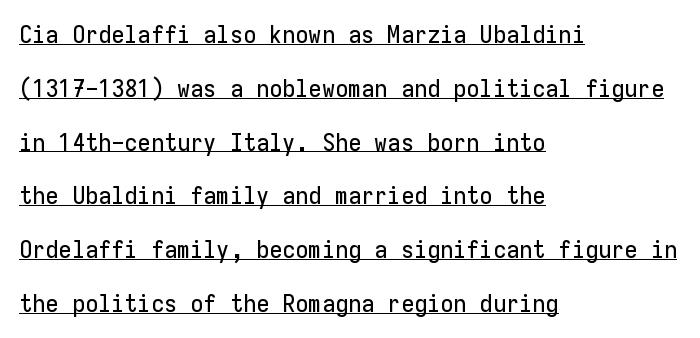
Q: Is the text italic (slanted)? A: No, it is upright.
Q: Is the text underlined? A: Yes.
Q: How is the paragraph aligned? A: Left-aligned.
Q: Is the spacing between letters normal or unusually wide? A: Normal.
Q: Is the spacing between lines tight, normal or loose? A: Loose.
